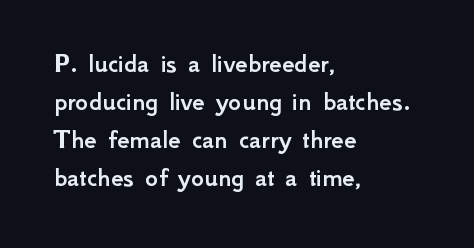
Q: Is the text italic (slanted)? A: No, it is upright.
Q: Is the typeface a serif or a sans-serif typeface? A: Sans-serif.
Q: Is the text underlined? A: No.
Q: How is the paragraph aligned? A: Left-aligned.
Q: Is the spacing between letters normal or unusually wide? A: Normal.
Q: Is the spacing between lines tight, normal or loose? A: Normal.
Q: Width (condensed, normal, or wide)? A: Normal.
Q: Stroke contrast? A: Low.
Q: x-height? A: Small.
Q: Monospaced? A: No.
